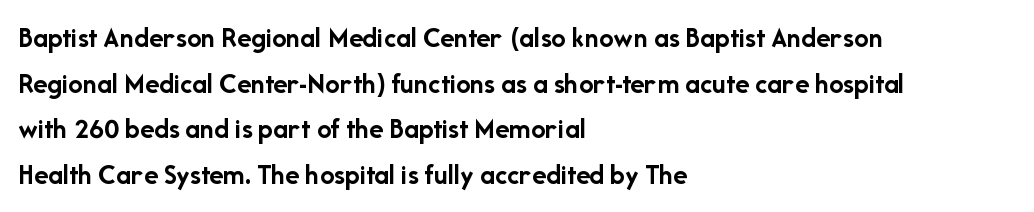
Q: Is the text bold? A: Yes.
Q: Is the text italic (slanted)? A: No, it is upright.
Q: Is the typeface a serif or a sans-serif typeface? A: Sans-serif.
Q: Is the text underlined? A: No.
Q: How is the paragraph aligned? A: Left-aligned.
Q: Is the spacing between letters normal or unusually wide? A: Normal.
Q: Is the spacing between lines tight, normal or loose? A: Normal.
Q: Width (condensed, normal, or wide)? A: Normal.
Q: Stroke contrast? A: Low.
Q: x-height? A: Medium.
Q: Monospaced? A: No.
